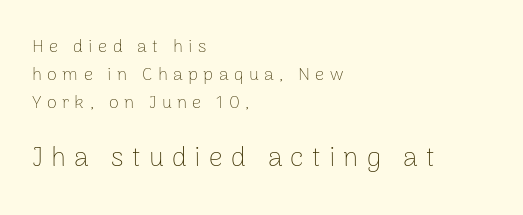
The leading is moderate, giving the passage an even texture. These lines are set flush left with a ragged right edge. Each stroke keeps to a modest, everyday thickness or less. No italicization has been applied; the sample stays upright. Someone cranked the tracking dial way up on this one.
